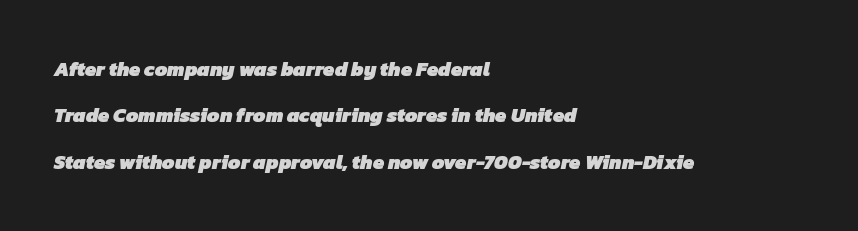
{"bold": "yes", "underline": "no", "align": "left", "line_spacing": "loose", "line_spacing_ratio": 2.32, "letter_spacing": "normal", "letter_spacing_em": 0.0, "glyph_px": 20}
